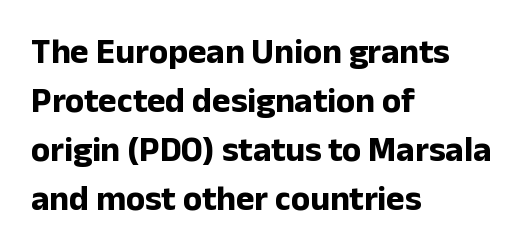
{"serif": "no", "italic": "no", "bold": "yes", "weight": "bold", "width": "normal", "stroke_contrast": "low", "x_height": "medium", "monospaced": "no", "underline": "no", "align": "left", "line_spacing": "normal", "line_spacing_ratio": 1.4, "letter_spacing": "normal", "letter_spacing_em": 0.0, "glyph_px": 35}
